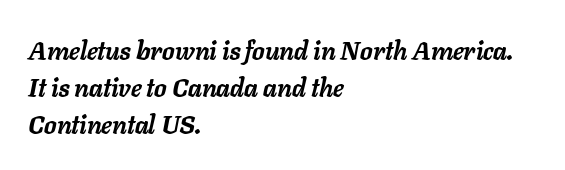
Heft: maximum for text — a bold. The compositor pushed each line to the left boundary. Just letters on the line, the space beneath them empty. The face used here is rendered with its standard letterfit. The passage shown leans; its letterforms are oblique. Each new line begins a customary step beneath the previous one.
